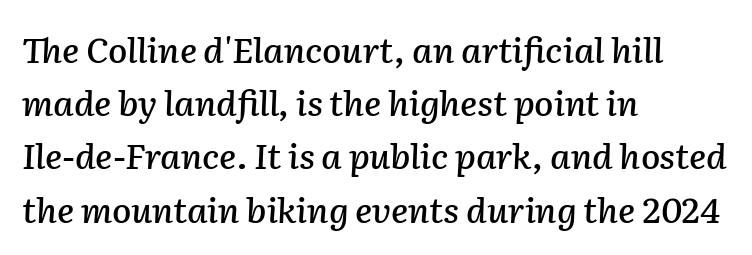
No word sits above an underline. Honestly, the letter spacing is just normal — you wouldn't notice it. Line starts are locked; line ends wander. The rendering uses natural spacing where letterforms have individual widths. The passage shown leans; its letterforms are oblique. If you measured baseline to baseline, you'd find a middling distance.
